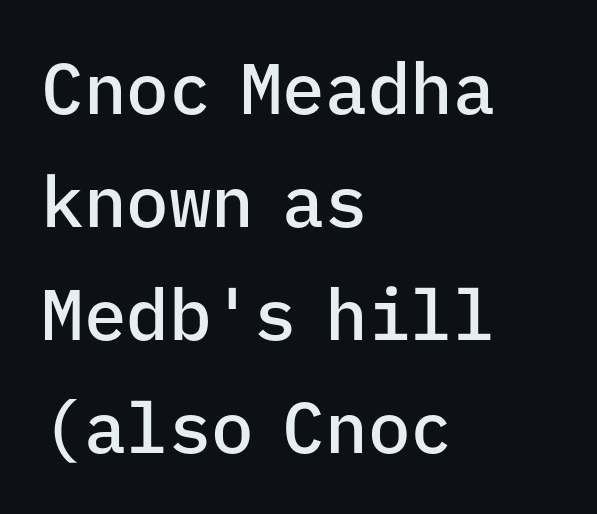
The axis of the letterforms is exactly vertical. Its strokes are somewhat broadened, the hallmark of semibold type. Glance below the letters and you will spot only blank space. Classification — sans serif. Every row of glyphs begins at an identical x-position on the left.
